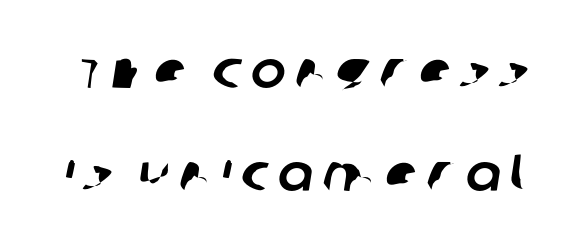
The image shows 52 px sans-serif type; set loose line spacing (1.99x), not underlined; low stroke contrast and a large x-height.
